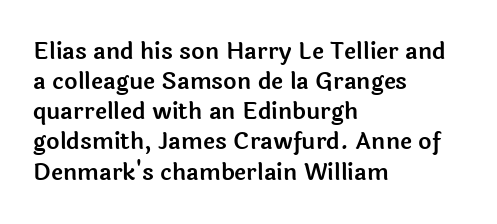
The ragged edge is on the right, which tells us the setting is flush left. What's the leading like? Ordinary, nothing unusual. Posture: straight, roman, zero tilt. The face used here is rendered with its standard letterfit. Letters rest on an invisible, unmarked baseline.
